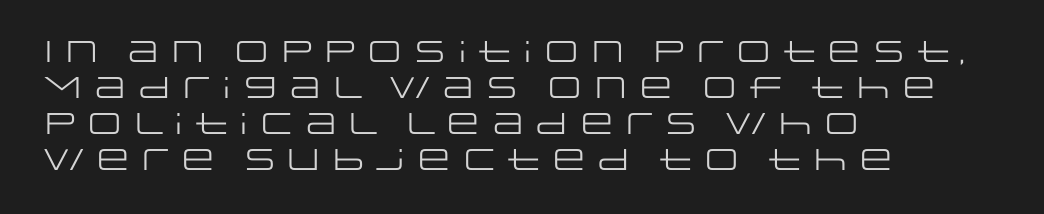
The image shows 30 px regular-weight, wide sans-serif type, upright; set left-aligned, line spacing 1.2x, normal letter spacing, not underlined; low stroke contrast and a large x-height.
